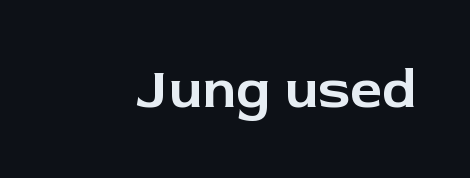
The image shows 57 px sans-serif type, upright; set normal letter spacing, not underlined; low stroke contrast and a medium x-height.
